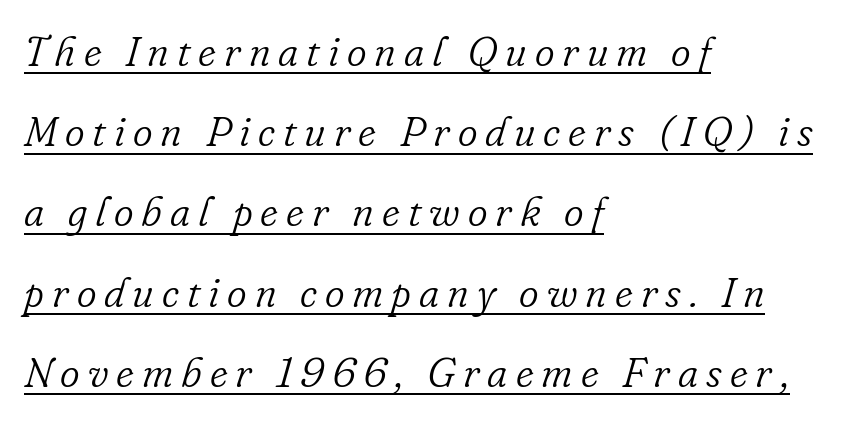
The image shows 42 px light serif type, italic (leaning right); set left-aligned, loose line spacing (1.91x), underlined; low stroke contrast and a small x-height.
